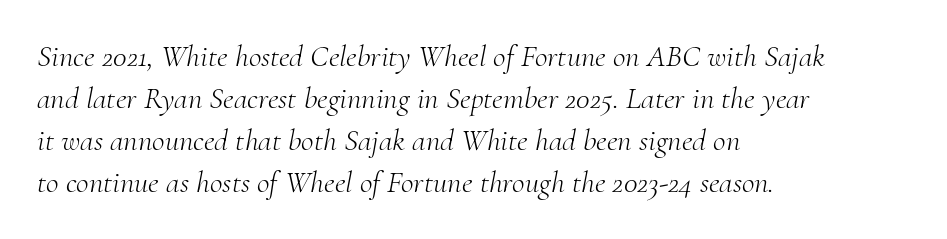
Q: Is the text bold? A: No.
Q: Is the text italic (slanted)? A: Yes, it leans right by about 10 degrees.
Q: Is the typeface a serif or a sans-serif typeface? A: Serif.
Q: Is the text underlined? A: No.
Q: How is the paragraph aligned? A: Left-aligned.
Q: Is the spacing between letters normal or unusually wide? A: Normal.
Q: Is the spacing between lines tight, normal or loose? A: Normal.
Q: Width (condensed, normal, or wide)? A: Normal.
Q: Stroke contrast? A: Medium.
Q: x-height? A: Small.
Q: Monospaced? A: No.
